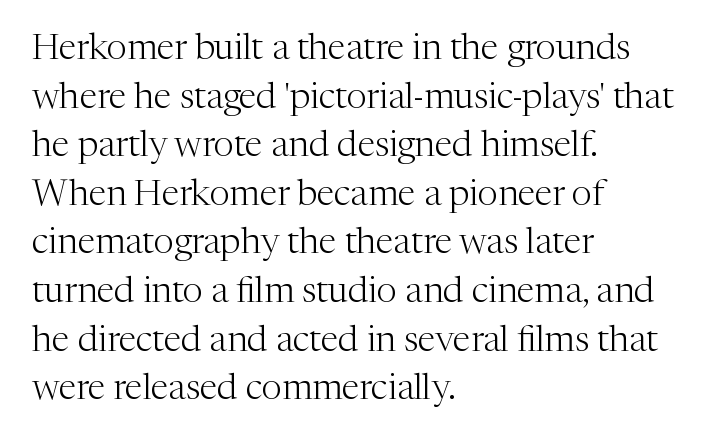
The image shows 36 px light serif type, upright; set left-aligned, normal line spacing (1.35x), normal letter spacing, not underlined; medium stroke contrast and a medium x-height.
